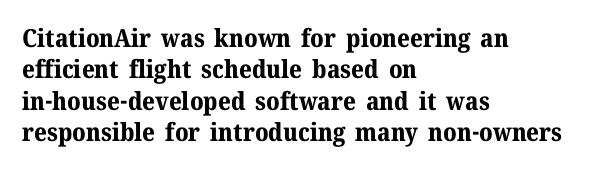
{"italic": "no", "bold": "yes", "underline": "no", "align": "left", "line_spacing": "normal", "line_spacing_ratio": 1.26, "letter_spacing": "normal", "letter_spacing_em": 0.0, "glyph_px": 25}
